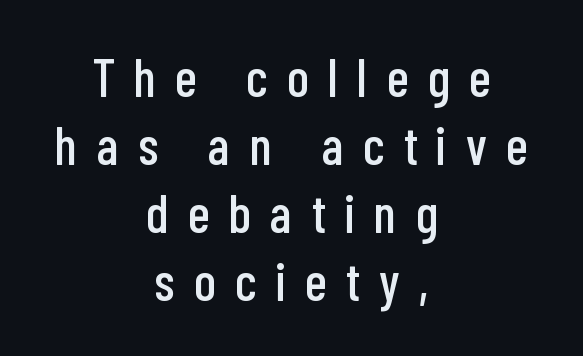
Is there any slant? The stems are plumb. Varying glyph widths throughout — classic text-font behaviour. The letters are spread apart with noticeably loose tracking. The line-height multiplier appears to be the usual default.
